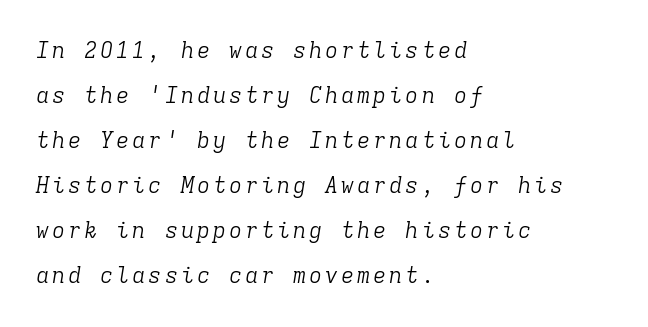
The image shows 22 px text type, italic (leaning right); set left-aligned, loose line spacing (2.05x), not underlined.
